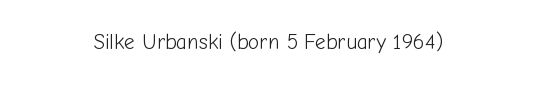
{"italic": "no", "bold": "no", "underline": "no", "align": "center", "letter_spacing": "normal", "letter_spacing_em": 0.0, "glyph_px": 21}
